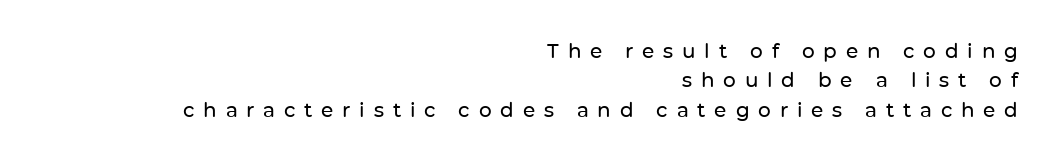
Q: Is the text italic (slanted)? A: No, it is upright.
Q: Is the text underlined? A: No.
Q: How is the paragraph aligned? A: Right-aligned.
Q: Is the spacing between letters normal or unusually wide? A: Unusually wide.
Q: Is the spacing between lines tight, normal or loose? A: Normal.
